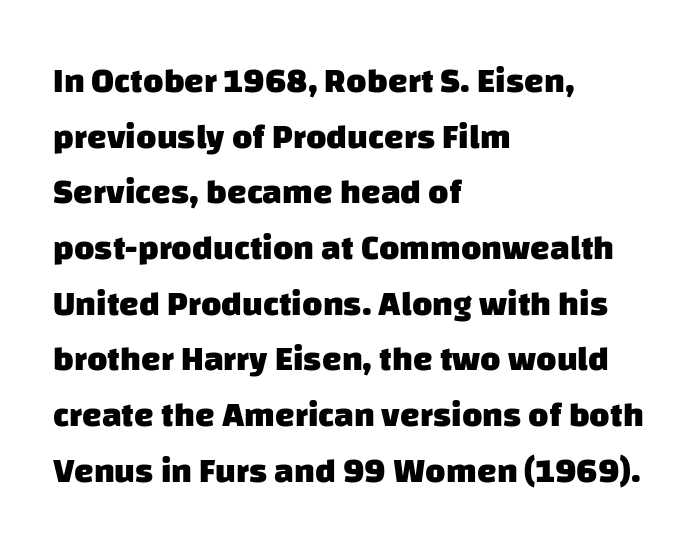
The image shows 35 px heavy sans-serif type; set left-aligned, normal line spacing (1.59x), normal letter spacing, not underlined; low stroke contrast and a large x-height.
